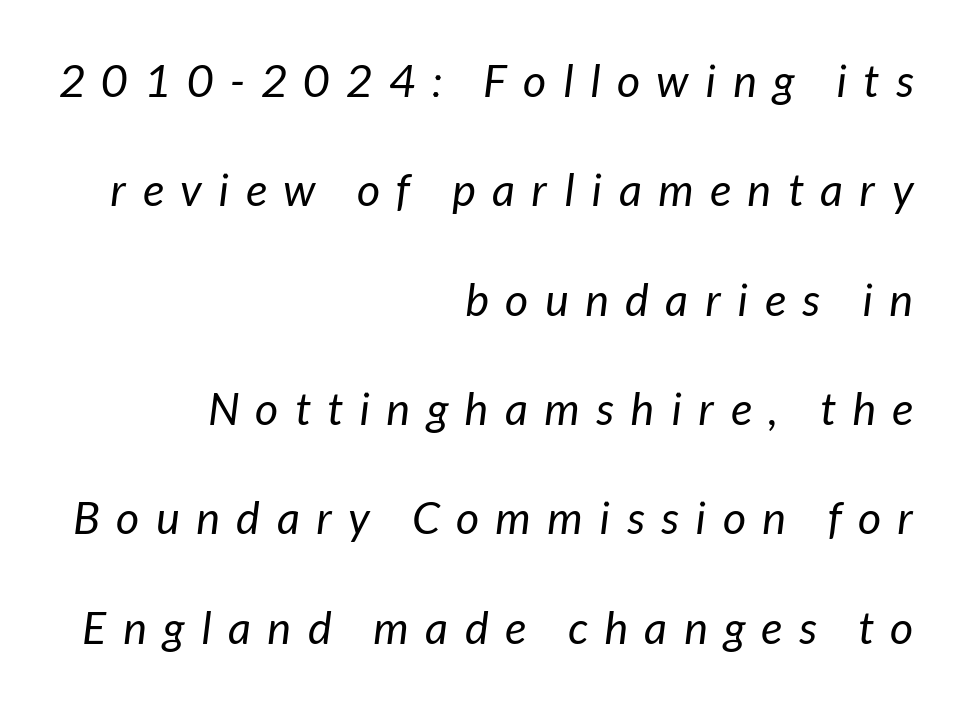
Q: Is the text bold? A: No.
Q: Is the text italic (slanted)? A: Yes, it leans right by about 7 degrees.
Q: Is the text underlined? A: No.
Q: How is the paragraph aligned? A: Right-aligned.
Q: Is the spacing between letters normal or unusually wide? A: Unusually wide.
Q: Is the spacing between lines tight, normal or loose? A: Loose.
Q: Width (condensed, normal, or wide)? A: Normal.
Q: Stroke contrast? A: Low.
Q: x-height? A: Medium.
Q: Monospaced? A: No.
